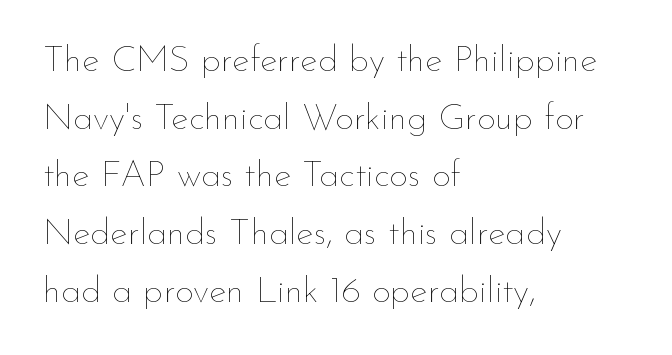
Does extra space separate the letters? No, they use regular spacing. Alignment: flush left. The letters stand straight up with perfectly vertical stems. The letters advance in unequal steps, a hallmark of proportional type. Bare-footed words on every line.
